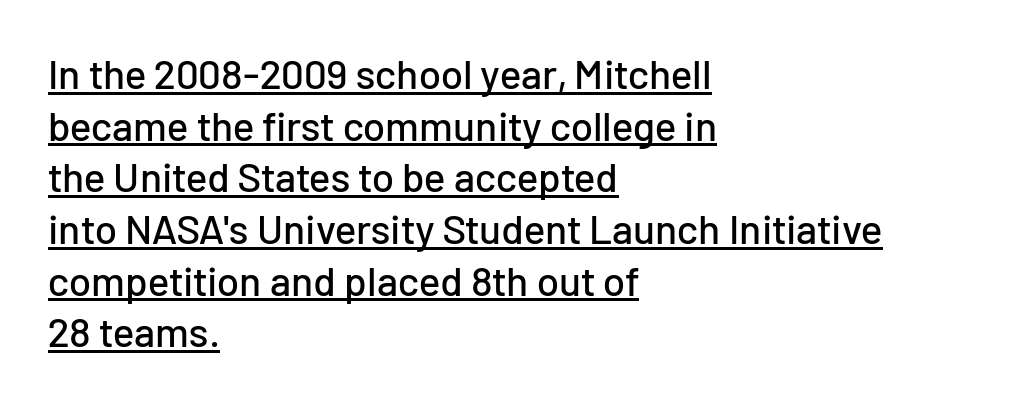
{"serif": "no", "italic": "no", "width": "normal", "stroke_contrast": "low", "x_height": "medium", "monospaced": "no", "underline": "yes", "align": "left", "line_spacing": "normal", "line_spacing_ratio": 1.26, "letter_spacing": "normal", "letter_spacing_em": 0.0, "glyph_px": 41}
